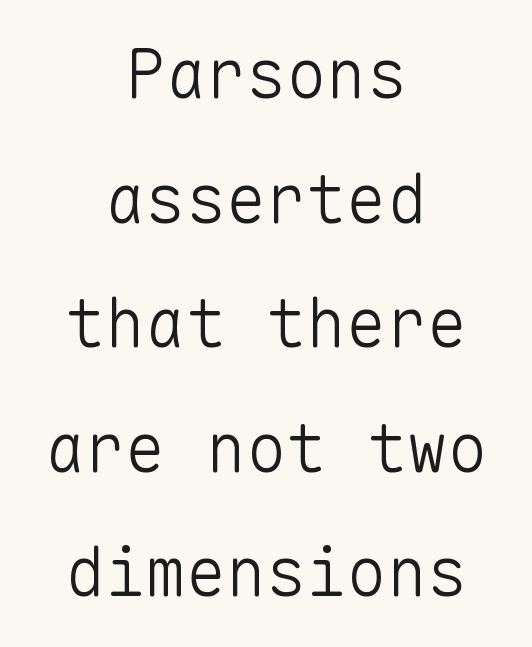
Is the letter spacing exaggerated? No — it looks like the ordinary default. If you drew a line through each stem, it would be perfectly vertical. Is the block centered? Yes — each line is placed symmetrically about the middle. Beneath every word, the page is bare.
